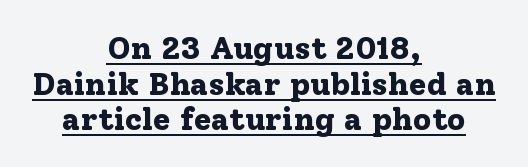
Casual observation: everything's sitting right in the middle. Students, observe the line beneath the letters — that is underlining. Vertical strokes here are truly vertical. Looks like regular typesetting: each glyph gets only the width it needs. Closely set lines give the paragraph a compact silhouette.
